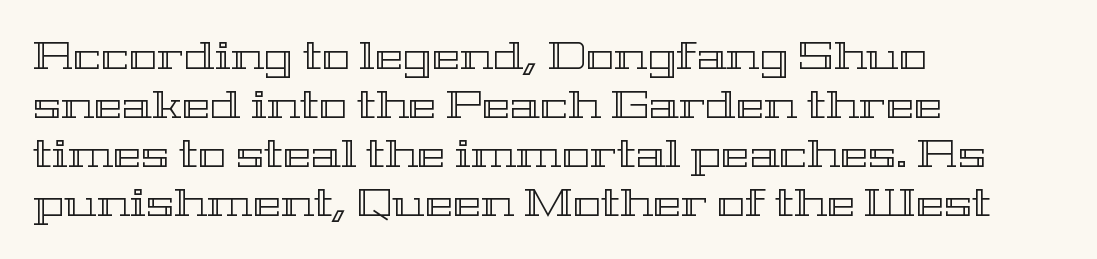
The image shows 38 px wide type, upright; set left-aligned, normal line spacing (1.29x), normal letter spacing, not underlined; a medium x-height.
